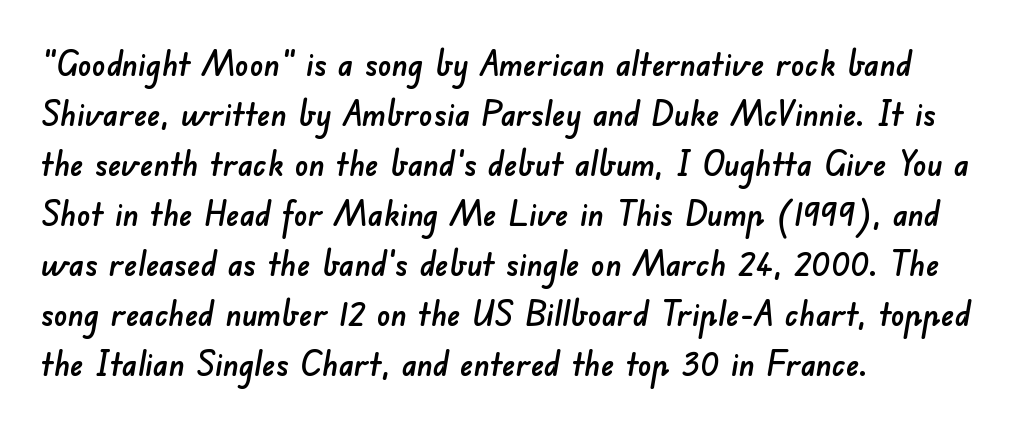
Q: Is the typeface a serif or a sans-serif typeface? A: Sans-serif.
Q: Is the text underlined? A: No.
Q: How is the paragraph aligned? A: Left-aligned.
Q: Is the spacing between letters normal or unusually wide? A: Normal.
Q: Is the spacing between lines tight, normal or loose? A: Normal.
Q: Width (condensed, normal, or wide)? A: Normal.
Q: Stroke contrast? A: Low.
Q: x-height? A: Small.
Q: Monospaced? A: No.
